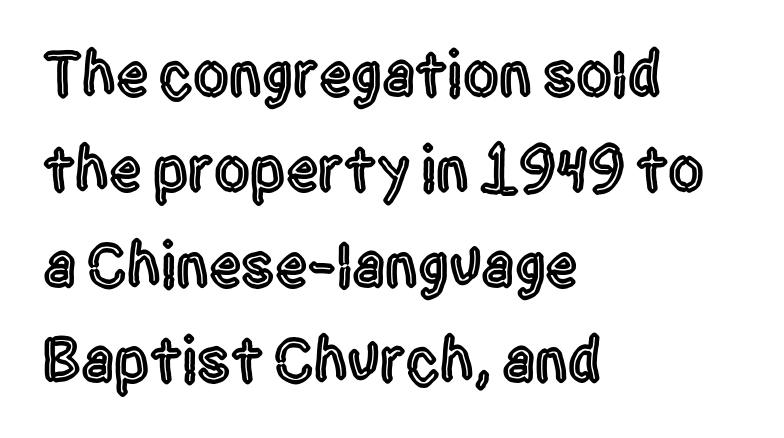
Examine the stroke ends and you'll find no serifs. A typesetter would mark this as roman, not italic. Quick note: underline off. The face used here is rendered with its standard letterfit.
